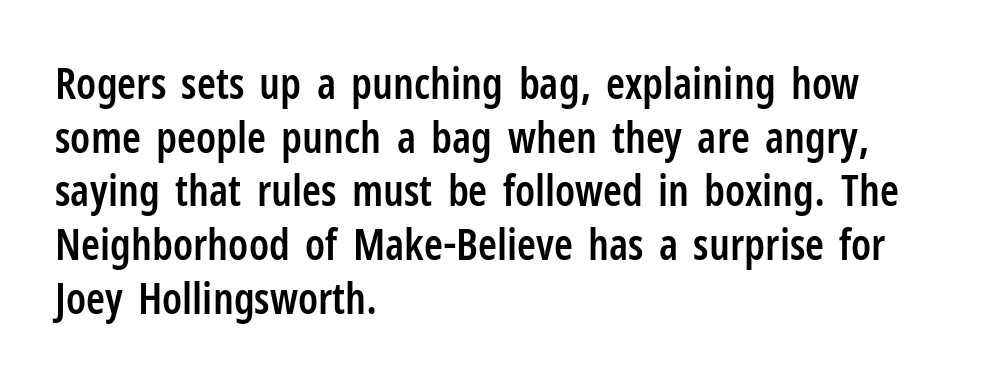
{"serif": "no", "italic": "no", "bold": "semi", "weight": "semibold", "width": "condensed", "stroke_contrast": "low", "x_height": "medium", "monospaced": "no", "underline": "no", "align": "left", "line_spacing": "normal", "line_spacing_ratio": 1.25, "letter_spacing": "normal", "letter_spacing_em": 0.0, "glyph_px": 43}
